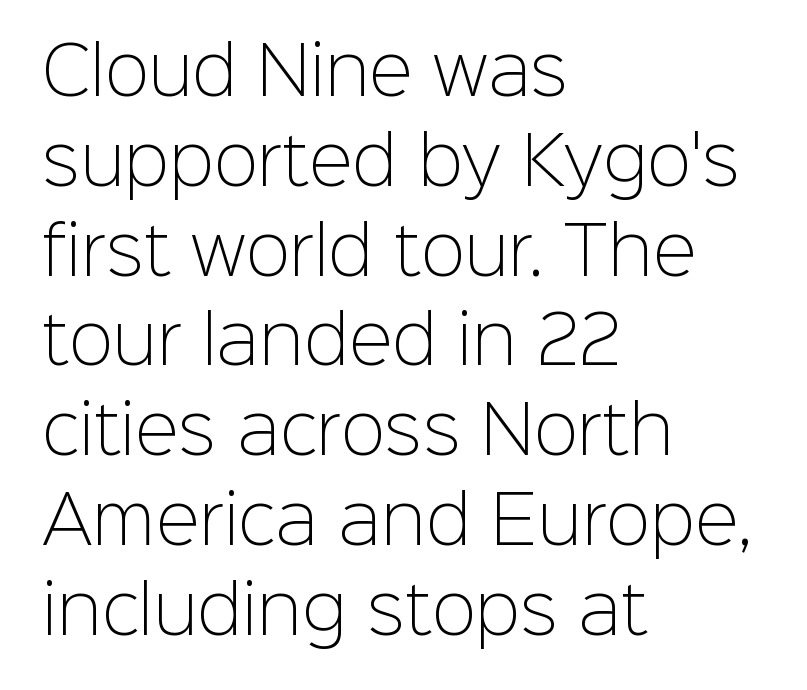
The image shows 66 px light sans-serif type, upright; set left-aligned, normal line spacing (1.36x), normal letter spacing, not underlined; low stroke contrast and a medium x-height.
